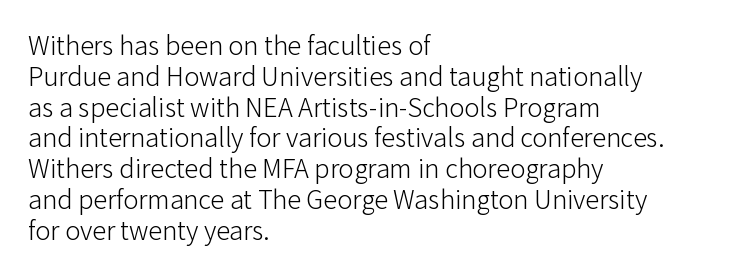
The image shows 28 px light sans-serif type, upright; set left-aligned, tight line spacing (1.1x), normal letter spacing, not underlined; low stroke contrast and a medium x-height.
